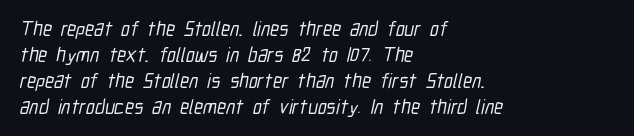
The leading is moderate, giving the passage an even texture. Leftover space on each line is placed entirely after the last word. A clean baseline with only descenders dipping below it. In terms of letterspacing, this is plain default setting.
